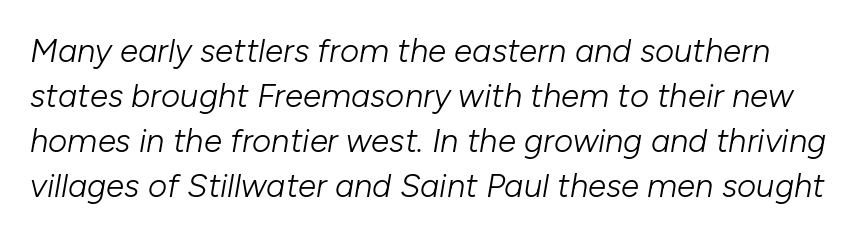
The image shows 33 px light type, italic (leaning right); set normal line spacing (1.36x), normal letter spacing, not underlined; low stroke contrast and a medium x-height.
